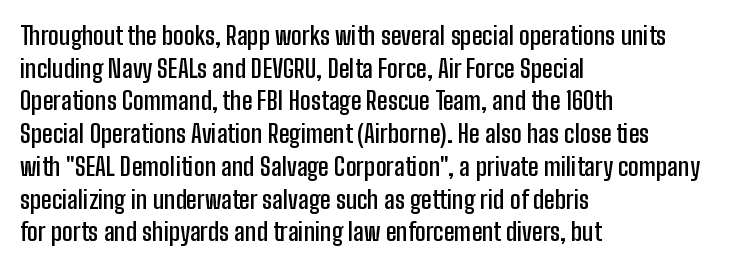
Q: Is the text bold? A: Semi-bold.
Q: Is the text italic (slanted)? A: No, it is upright.
Q: Is the text underlined? A: No.
Q: How is the paragraph aligned? A: Left-aligned.
Q: Is the spacing between letters normal or unusually wide? A: Normal.
Q: Is the spacing between lines tight, normal or loose? A: Normal.
